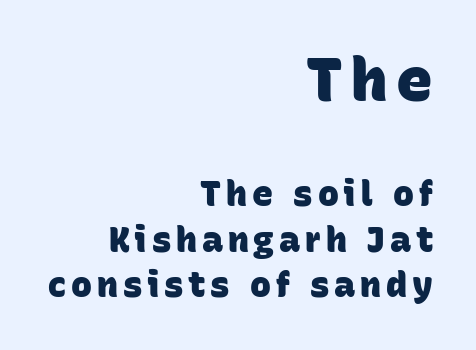
Type size steps down from the first block to the second. Check under the words: just untouched page. Horizontally, the lines are justified to the trailing edge only. How would I describe the line gaps? Plain and ordinary. Do the characters align in a grid? No, the font is proportional.
